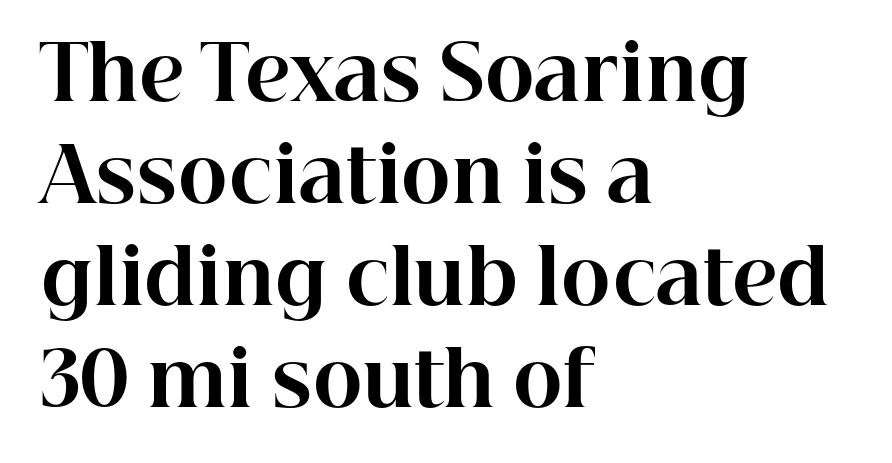
Q: Is the text bold? A: Yes.
Q: Is the text italic (slanted)? A: No, it is upright.
Q: Is the typeface a serif or a sans-serif typeface? A: Serif.
Q: Is the text underlined? A: No.
Q: How is the paragraph aligned? A: Left-aligned.
Q: Is the spacing between letters normal or unusually wide? A: Normal.
Q: Is the spacing between lines tight, normal or loose? A: Normal.
Q: Width (condensed, normal, or wide)? A: Normal.
Q: Stroke contrast? A: High.
Q: x-height? A: Medium.
Q: Monospaced? A: No.
